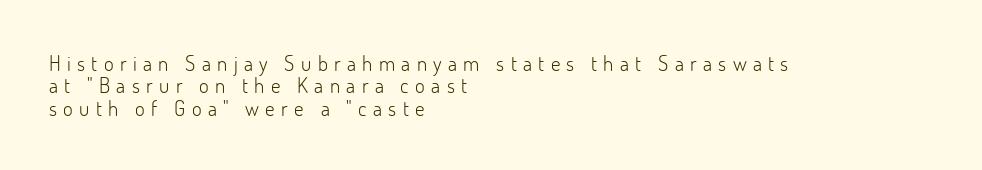
The image shows 21 px text type, upright; set left-aligned, tight line spacing (1.06x), unusually wide letter spacing (+0.3 em), not underlined.
